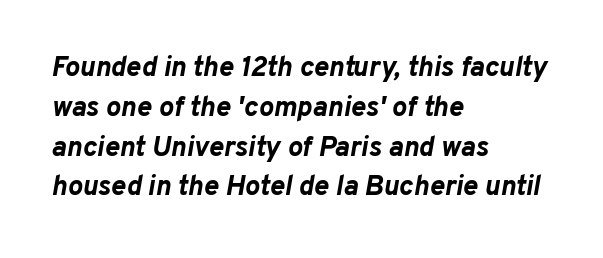
Q: Is the text bold? A: Yes.
Q: Is the text italic (slanted)? A: Yes, it leans right by about 10 degrees.
Q: Is the text underlined? A: No.
Q: How is the paragraph aligned? A: Left-aligned.
Q: Is the spacing between letters normal or unusually wide? A: Normal.
Q: Is the spacing between lines tight, normal or loose? A: Normal.
Q: Width (condensed, normal, or wide)? A: Normal.
Q: Stroke contrast? A: Low.
Q: x-height? A: Medium.
Q: Monospaced? A: No.
